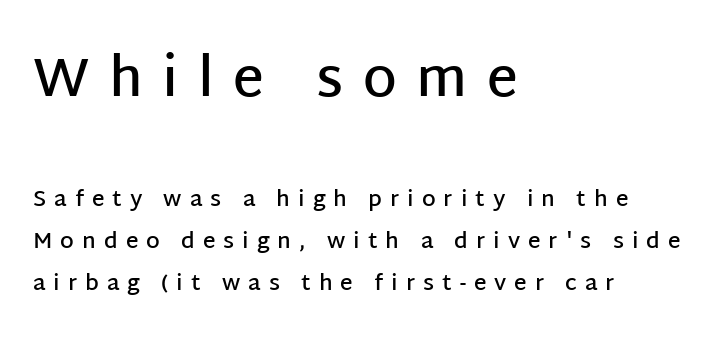
The image shows 54 px semibold sans-serif type, upright; set left-aligned, loose line spacing (1.92x), unusually wide letter spacing (+0.36 em), not underlined; the first (top) block is 2.45x larger; low stroke contrast and a large x-height.
